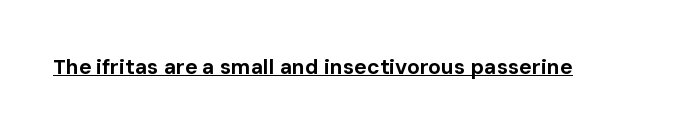
The image shows 21 px bold type, upright; set normal letter spacing, underlined.
